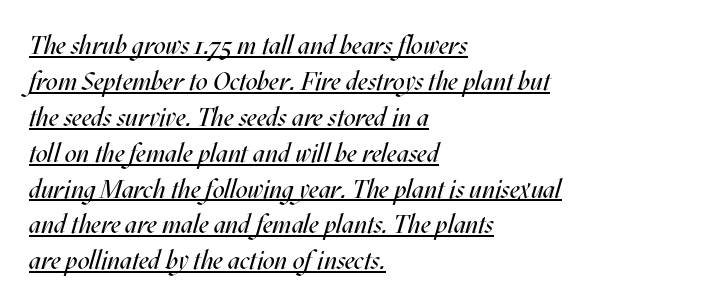
Q: Is the text bold? A: No.
Q: Is the text italic (slanted)? A: Yes, it leans right by about 17 degrees.
Q: Is the text underlined? A: Yes.
Q: How is the paragraph aligned? A: Left-aligned.
Q: Is the spacing between letters normal or unusually wide? A: Normal.
Q: Is the spacing between lines tight, normal or loose? A: Normal.
